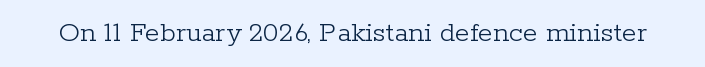
The image shows 30 px light serif type, upright; set normal letter spacing, not underlined; low stroke contrast and a medium x-height.
